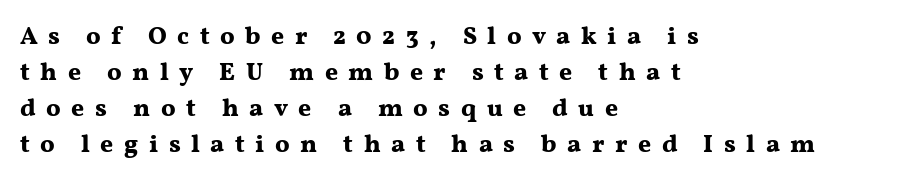
{"italic": "no", "bold": "yes", "underline": "no", "align": "left", "line_spacing": "normal", "line_spacing_ratio": 1.44, "letter_spacing": "wide", "letter_spacing_em": 0.42, "glyph_px": 25}
